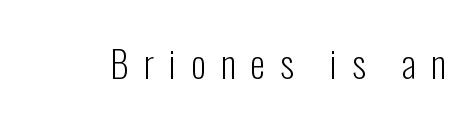
No chunkiness to these letters — they're not bold. Observe the wide spacing: letters keep a clear distance from each other. Unmarked baselines from the first word to the last. This is the regular roman posture of the typeface. You could not count columns in this text — the font is proportionally spaced.
